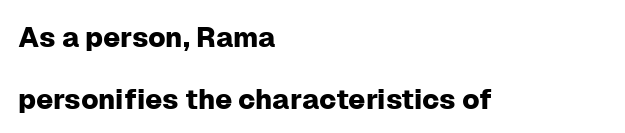
{"serif": "no", "italic": "no", "width": "normal", "stroke_contrast": "low", "x_height": "medium", "monospaced": "no", "underline": "no", "align": "left", "line_spacing": "loose", "line_spacing_ratio": 2.23, "letter_spacing": "normal", "letter_spacing_em": 0.0, "glyph_px": 28}
